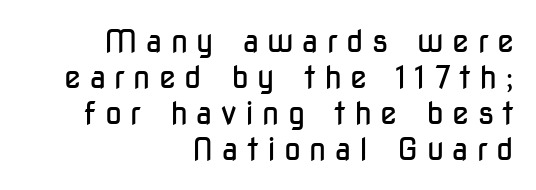
The image shows 31 px regular-weight, condensed sans-serif type, upright; set right-aligned, line spacing 1.16x, unusually wide letter spacing (+0.27 em), not underlined; low stroke contrast and a medium x-height.
